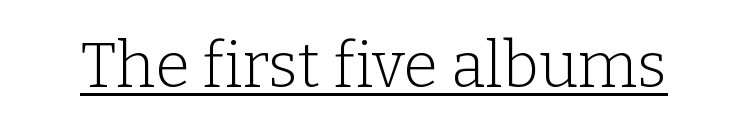
The image shows 63 px light serif type, upright; set normal letter spacing, underlined; low stroke contrast and a medium x-height.
